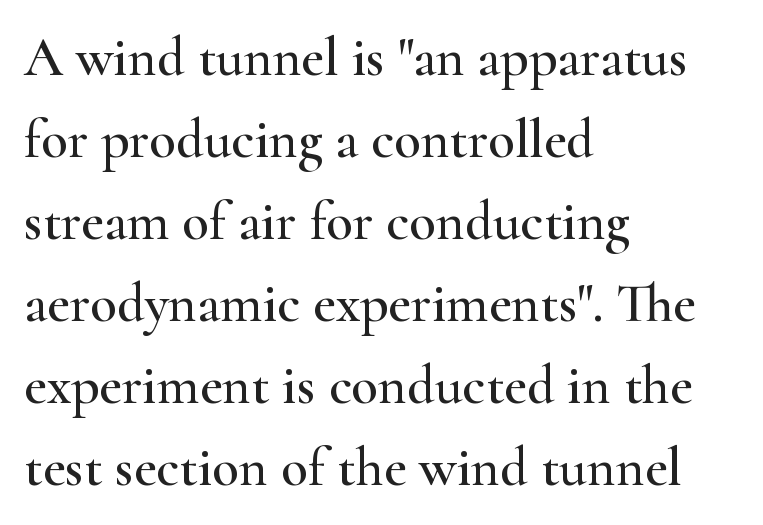
Q: Is the text italic (slanted)? A: No, it is upright.
Q: Is the typeface a serif or a sans-serif typeface? A: Serif.
Q: Is the text underlined? A: No.
Q: How is the paragraph aligned? A: Left-aligned.
Q: Is the spacing between letters normal or unusually wide? A: Normal.
Q: Is the spacing between lines tight, normal or loose? A: Normal.
Q: Width (condensed, normal, or wide)? A: Wide.
Q: Stroke contrast? A: High.
Q: x-height? A: Small.
Q: Monospaced? A: No.
